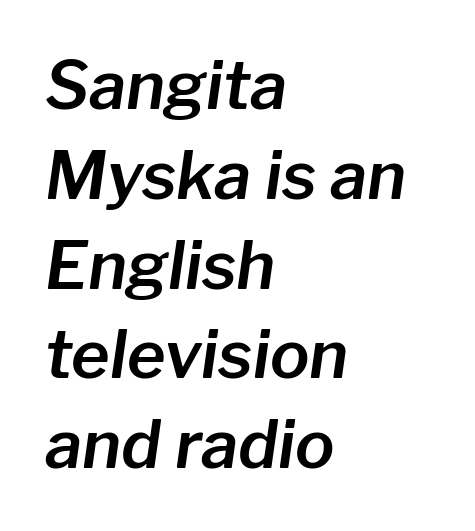
{"italic": "yes", "lean": "right", "slant_degrees": 8, "width": "normal", "stroke_contrast": "low", "x_height": "medium", "monospaced": "no", "underline": "no", "align": "left", "line_spacing": "normal", "line_spacing_ratio": 1.36, "letter_spacing": "normal", "letter_spacing_em": 0.0, "glyph_px": 66}
